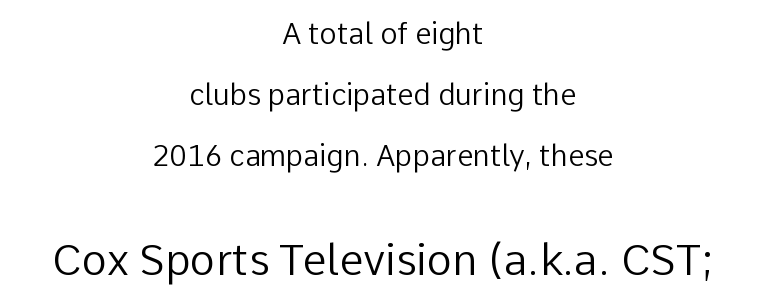
The image shows 43 px regular-weight sans-serif type, upright; set centered, loose line spacing (2.1x), normal letter spacing, not underlined; the second (bottom) block is 1.48x larger; low stroke contrast and a medium x-height.
